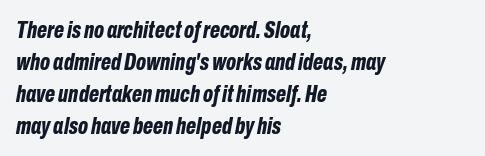
Tracking here is standard; glyphs follow each other at the usual distance. Is the block centered? No — it sits flush against the left margin. Designer's note — italics engaged. Line spacing here is normal.
